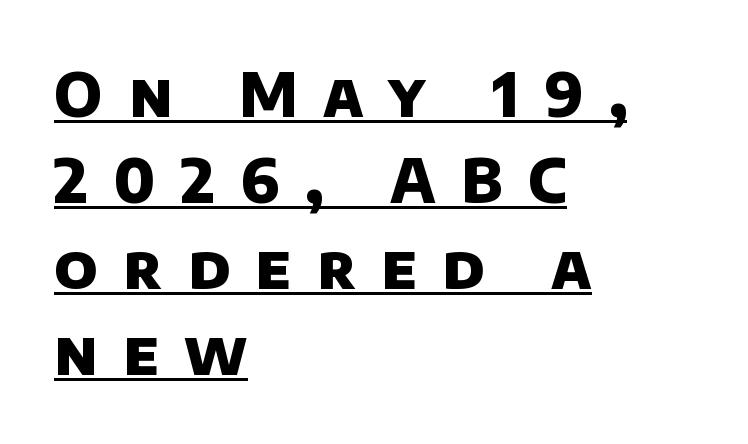
The image shows 61 px heavy sans-serif type; set left-aligned, normal line spacing (1.41x), unusually wide letter spacing (+0.42 em), underlined; low stroke contrast and a large x-height.
